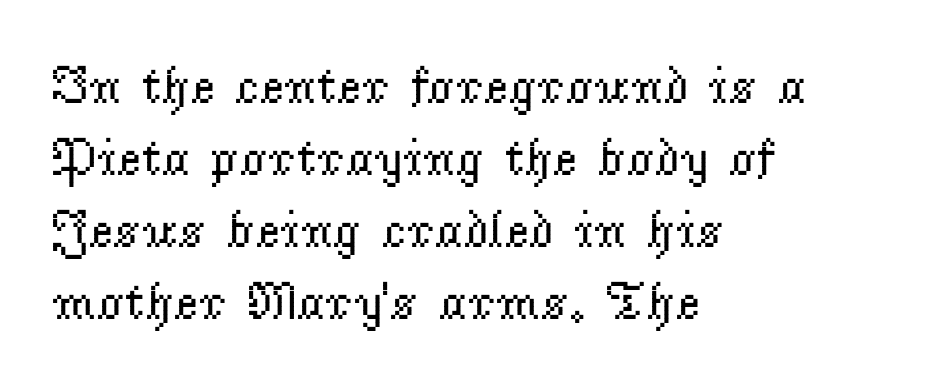
Q: Is the text bold? A: No.
Q: Is the text italic (slanted)? A: No, it is upright.
Q: Is the typeface a serif or a sans-serif typeface? A: Serif.
Q: Is the text underlined? A: No.
Q: How is the paragraph aligned? A: Left-aligned.
Q: Is the spacing between letters normal or unusually wide? A: Normal.
Q: Is the spacing between lines tight, normal or loose? A: Normal.
Q: Width (condensed, normal, or wide)? A: Normal.
Q: Stroke contrast? A: Low.
Q: x-height? A: Small.
Q: Monospaced? A: No.
